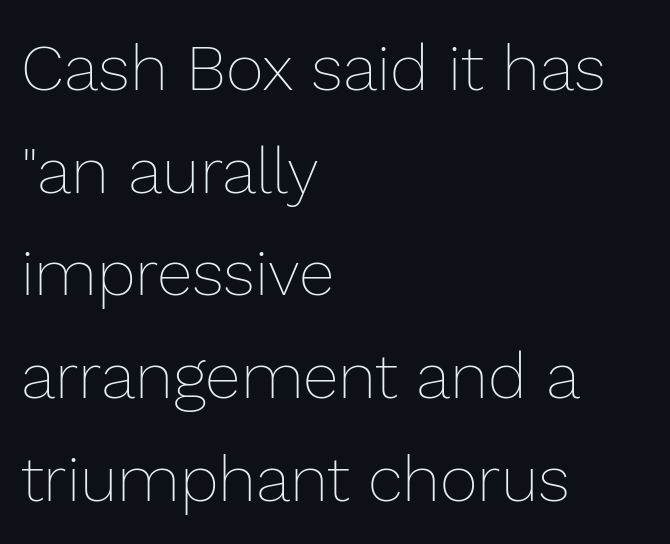
Unmarked baselines from the first word to the last. Does the copy run flush right? No — it runs flush left. No extra tracking has been applied to these lines. The weight tops out at a normal text grade.
